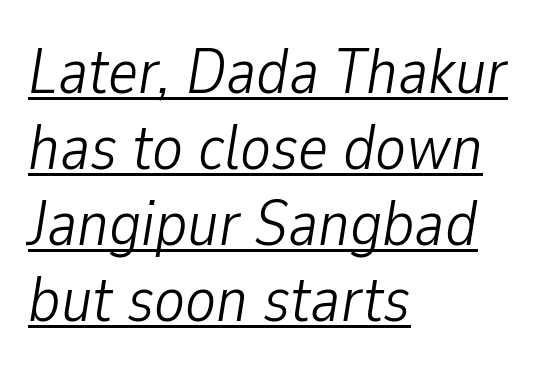
{"italic": "yes", "lean": "right", "slant_degrees": 9, "bold": "no", "weight": "light", "width": "condensed", "stroke_contrast": "low", "x_height": "medium", "monospaced": "no", "underline": "yes", "align": "left", "line_spacing_ratio": 1.19, "letter_spacing": "normal", "letter_spacing_em": 0.0, "glyph_px": 64}
